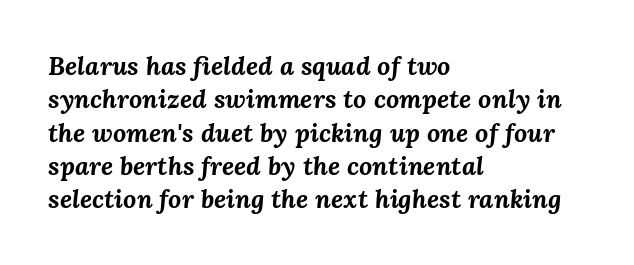
The image shows 26 px bold type, italic (leaning right); set left-aligned, normal line spacing (1.28x), normal letter spacing, not underlined.
